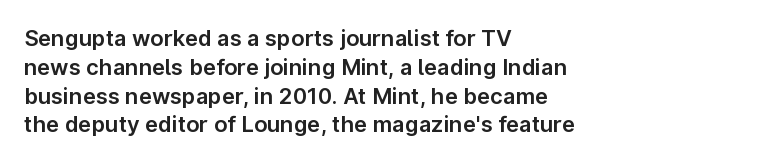
The image shows 22 px text type, upright; set left-aligned, normal line spacing (1.31x), normal letter spacing, not underlined.
